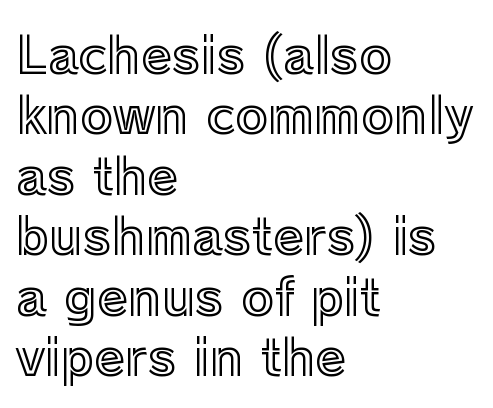
No italicization has been applied; the sample stays upright. Each line starts at the same left margin while the right side varies. Proportional: the letters do not fall into vertical columns. Honestly, the letter spacing is just normal — you wouldn't notice it.
